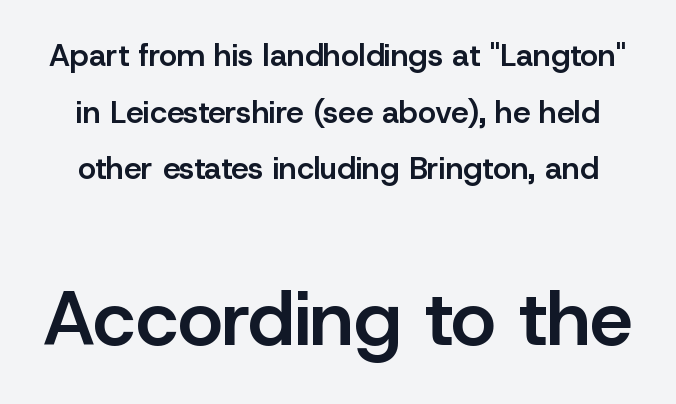
The image shows 77 px semibold sans-serif type, upright; set line spacing 1.83x, normal letter spacing, not underlined; the second (bottom) block is 2.48x larger; low stroke contrast and a medium x-height.
